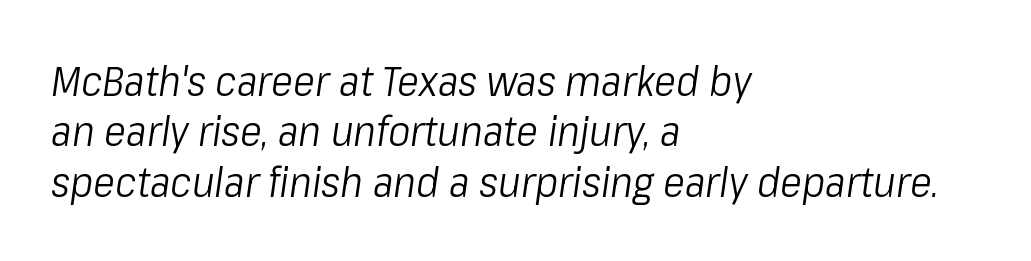
{"italic": "yes", "lean": "right", "slant_degrees": 8, "bold": "no", "weight": "light", "width": "condensed", "stroke_contrast": "low", "x_height": "medium", "monospaced": "no", "underline": "no", "align": "left", "line_spacing_ratio": 1.2, "letter_spacing": "normal", "letter_spacing_em": 0.0, "glyph_px": 42}
